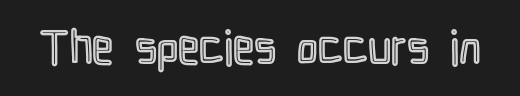
Q: Is the text italic (slanted)? A: No, it is upright.
Q: Is the text underlined? A: No.
Q: Is the spacing between letters normal or unusually wide? A: Normal.
Q: Width (condensed, normal, or wide)? A: Condensed.
Q: x-height? A: Medium.
Q: Monospaced? A: No.
